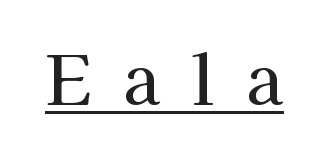
Q: Is the text italic (slanted)? A: No, it is upright.
Q: Is the typeface a serif or a sans-serif typeface? A: Serif.
Q: Is the text underlined? A: Yes.
Q: Is the spacing between letters normal or unusually wide? A: Unusually wide.
Q: Width (condensed, normal, or wide)? A: Normal.
Q: Stroke contrast? A: High.
Q: x-height? A: Medium.
Q: Monospaced? A: No.
